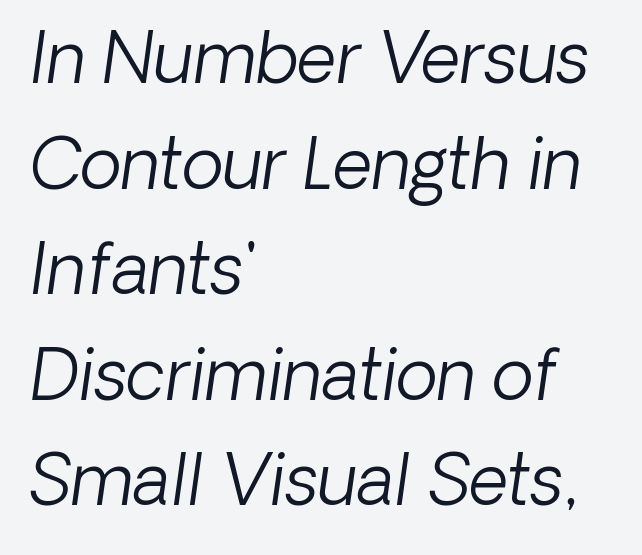
The image shows 69 px light sans-serif type; set left-aligned, normal line spacing (1.53x), normal letter spacing, not underlined; low stroke contrast and a medium x-height.
